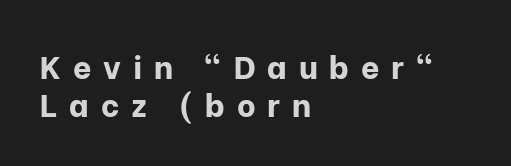
Q: Is the text bold? A: Yes.
Q: Is the text italic (slanted)? A: No, it is upright.
Q: Is the typeface a serif or a sans-serif typeface? A: Sans-serif.
Q: Is the text underlined? A: No.
Q: How is the paragraph aligned? A: Left-aligned.
Q: Is the spacing between letters normal or unusually wide? A: Unusually wide.
Q: Width (condensed, normal, or wide)? A: Normal.
Q: Stroke contrast? A: Low.
Q: x-height? A: Medium.
Q: Monospaced? A: No.
